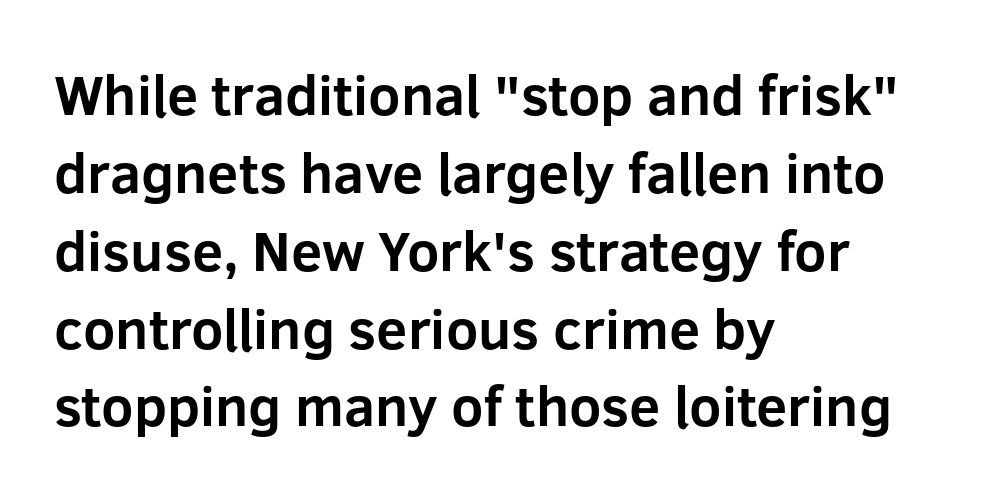
The image shows 56 px bold sans-serif type, upright; set left-aligned, normal line spacing (1.39x), normal letter spacing, not underlined; low stroke contrast and a medium x-height.
